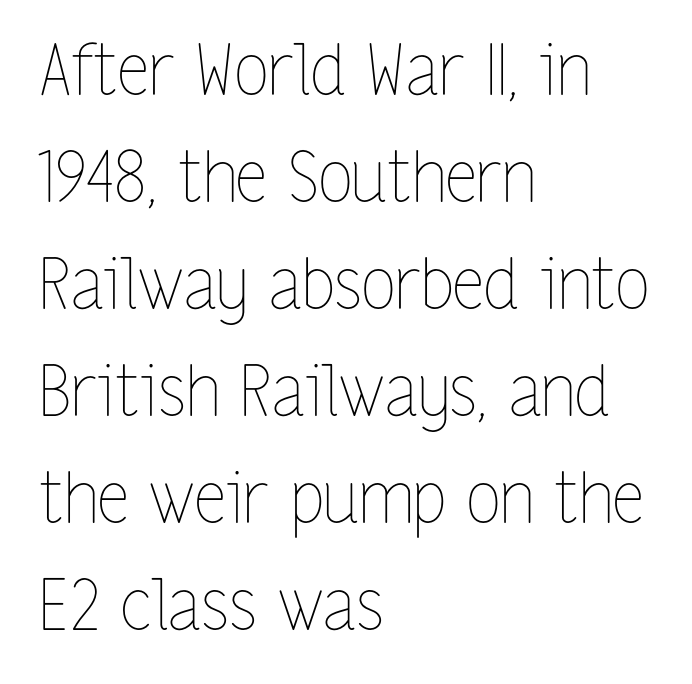
Horizontal alignment here is leftward, the default for most running prose. Words float on clear page, feet unadorned. Summary of vertical rhythm: regular, with standard interline spacing. Quick note: not italic, upright. The tracking reads as untouched default to a designer's eye.
